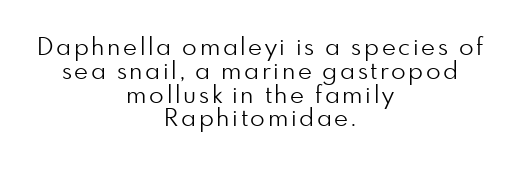
The image shows 24 px text type, upright; set centered, tight line spacing (0.99x), not underlined.
